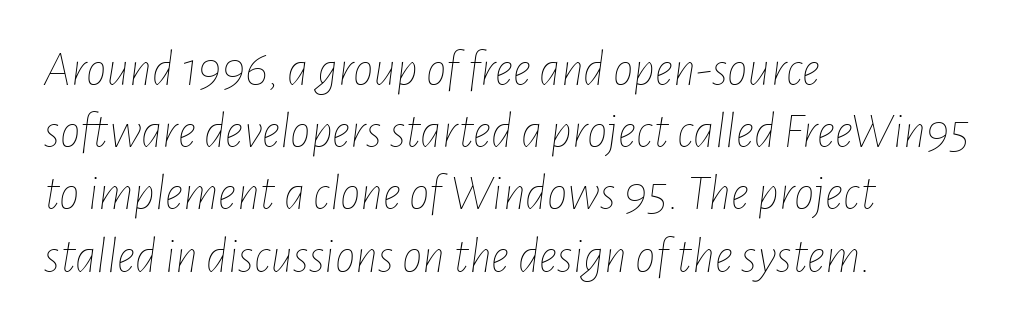
The image shows 51 px thin, condensed type, italic (leaning right); set left-aligned, line spacing 1.22x, normal letter spacing, not underlined; low stroke contrast and a medium x-height.
